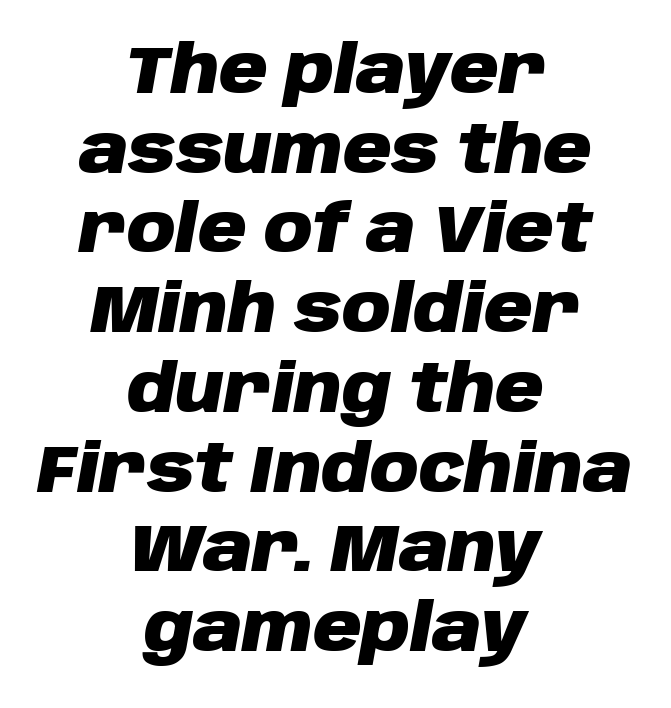
{"italic": "yes", "lean": "right", "slant_degrees": 10, "bold": "yes", "weight": "heavy", "width": "normal", "stroke_contrast": "low", "x_height": "large", "monospaced": "no", "underline": "no", "align": "center", "line_spacing_ratio": 1.19, "letter_spacing": "normal", "letter_spacing_em": 0.0, "glyph_px": 67}
